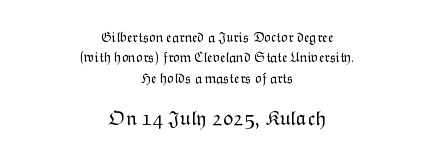
On a weight scale, this lands at 450 or below. Horizontal bands of white between lines are of average thickness. Lines of text with bare space underneath. The axis of the letterforms is exactly vertical.
